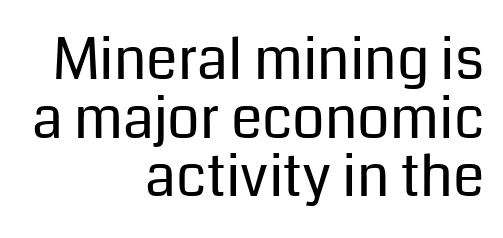
Q: Is the text bold? A: No.
Q: Is the text italic (slanted)? A: No, it is upright.
Q: Is the typeface a serif or a sans-serif typeface? A: Sans-serif.
Q: Is the text underlined? A: No.
Q: How is the paragraph aligned? A: Right-aligned.
Q: Is the spacing between letters normal or unusually wide? A: Normal.
Q: Is the spacing between lines tight, normal or loose? A: Tight.
Q: Width (condensed, normal, or wide)? A: Normal.
Q: Stroke contrast? A: Low.
Q: x-height? A: Medium.
Q: Monospaced? A: No.
